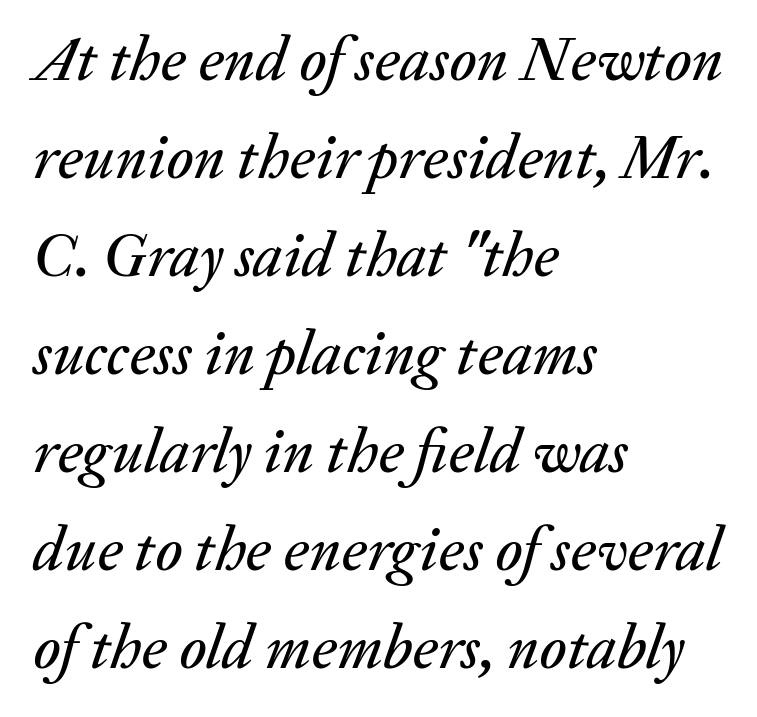
{"italic": "yes", "lean": "right", "slant_degrees": 20, "width": "normal", "stroke_contrast": "medium", "x_height": "medium", "monospaced": "no", "underline": "no", "align": "left", "line_spacing": "normal", "line_spacing_ratio": 1.58, "letter_spacing": "normal", "letter_spacing_em": 0.0, "glyph_px": 62}
